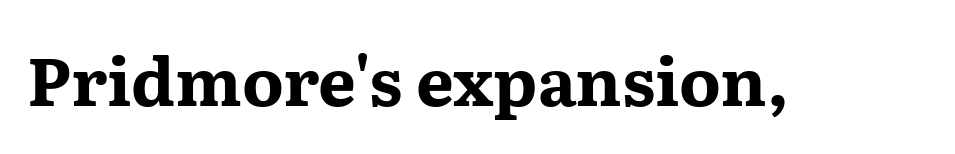
{"serif": "yes", "italic": "no", "bold": "yes", "weight": "bold", "width": "wide", "stroke_contrast": "medium", "x_height": "medium", "monospaced": "no", "underline": "no", "letter_spacing": "normal", "letter_spacing_em": 0.0, "glyph_px": 67}
